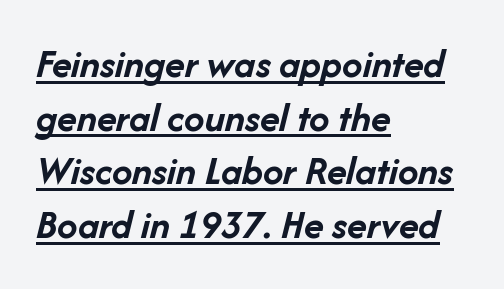
{"italic": "yes", "lean": "right", "slant_degrees": 14, "bold": "yes", "weight": "semibold", "width": "normal", "stroke_contrast": "low", "x_height": "medium", "monospaced": "no", "underline": "yes", "align": "left", "line_spacing": "normal", "line_spacing_ratio": 1.31, "letter_spacing": "normal", "letter_spacing_em": 0.0, "glyph_px": 41}
